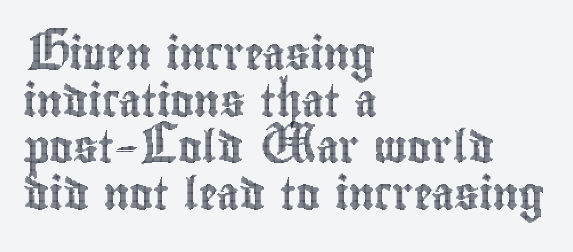
Q: Is the text italic (slanted)? A: No, it is upright.
Q: Is the text underlined? A: No.
Q: How is the paragraph aligned? A: Left-aligned.
Q: Is the spacing between letters normal or unusually wide? A: Normal.
Q: Is the spacing between lines tight, normal or loose? A: Normal.
Q: Width (condensed, normal, or wide)? A: Condensed.
Q: x-height? A: Small.
Q: Monospaced? A: No.
